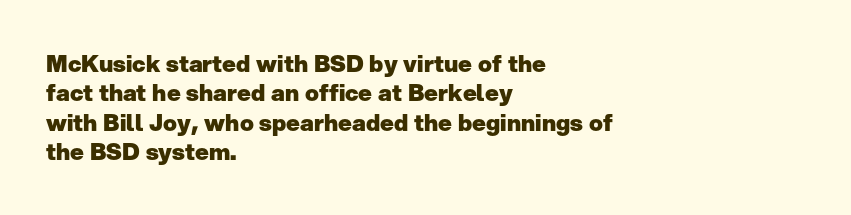
The image shows 23 px bold type, upright; set left-aligned, normal line spacing (1.28x), normal letter spacing, not underlined.
